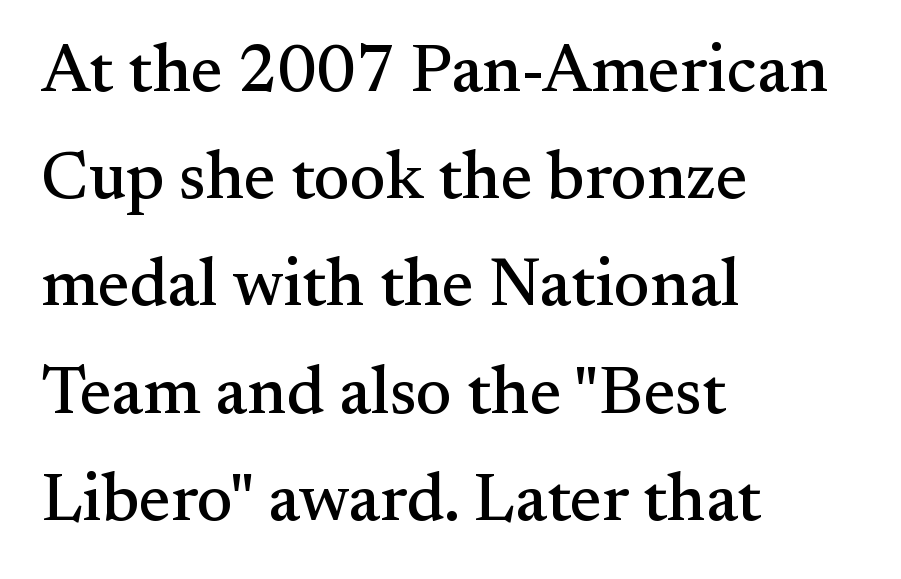
This block has exactly the height ordinary leading produces. You could not count columns in this text — the font is proportionally spaced. The typeface chosen for these lines features serifs. The tracking reads as untouched default to a designer's eye. A student would call this left alignment; a typographer would say flush left, rag right. Lines of text with bare space underneath.
